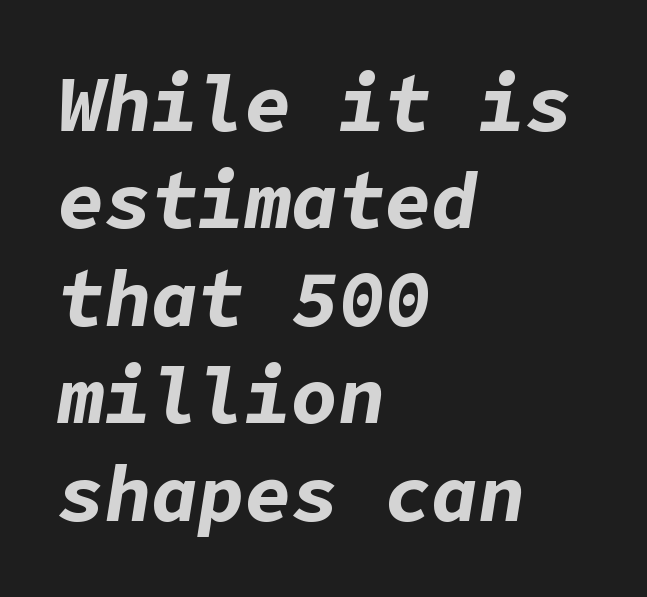
The passage shown leans; its letterforms are oblique. The leading is moderate, giving the passage an even texture. Short note: letters normally spaced. Heavy, bold letterforms.
